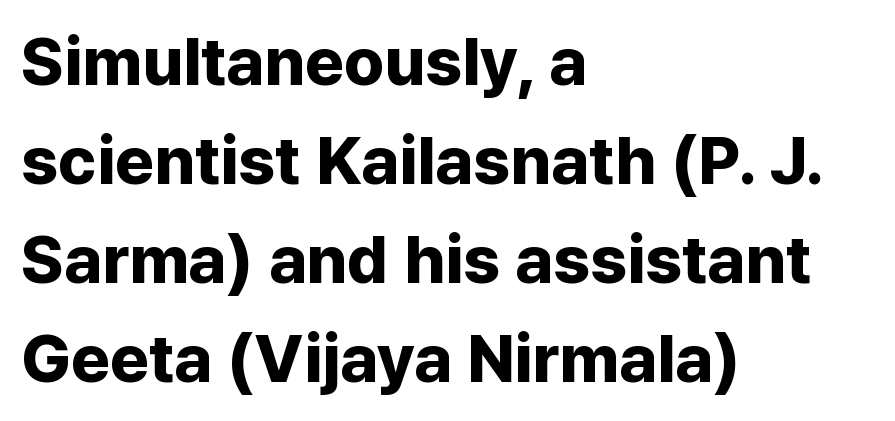
The image shows 67 px bold sans-serif type, upright; set left-aligned, normal line spacing (1.48x), normal letter spacing, not underlined; low stroke contrast and a medium x-height.
